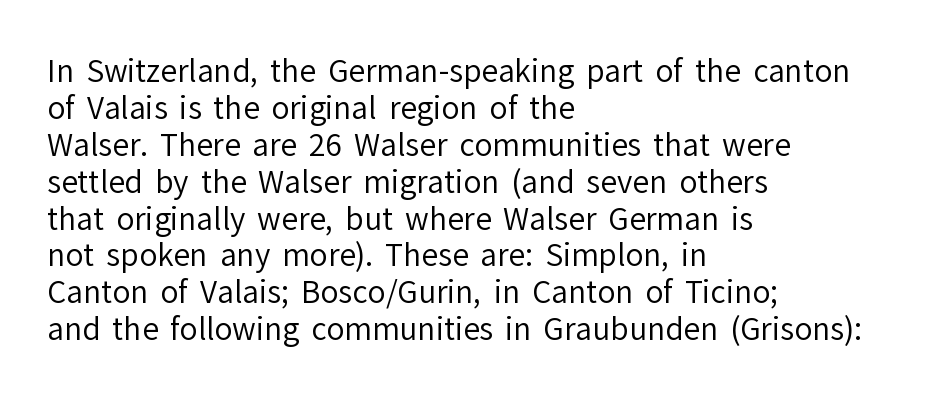
{"serif": "no", "italic": "no", "bold": "no", "weight": "regular", "width": "normal", "stroke_contrast": "low", "x_height": "medium", "monospaced": "no", "underline": "no", "align": "left", "line_spacing_ratio": 1.23, "letter_spacing": "normal", "letter_spacing_em": 0.0, "glyph_px": 30}
